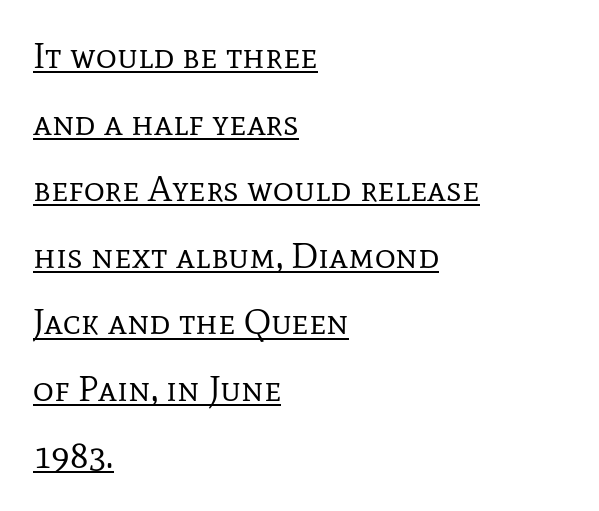
I'd call this a serif setting — the letters wear small feet. Italic: no, the glyphs are upright roman. Does extra space separate the letters? No, they use regular spacing. This is underlined copy, the kind a proofreader might mark for attention. The weight would be labelled regular, book, light, or lighter still. Layout note: lines flush left.
